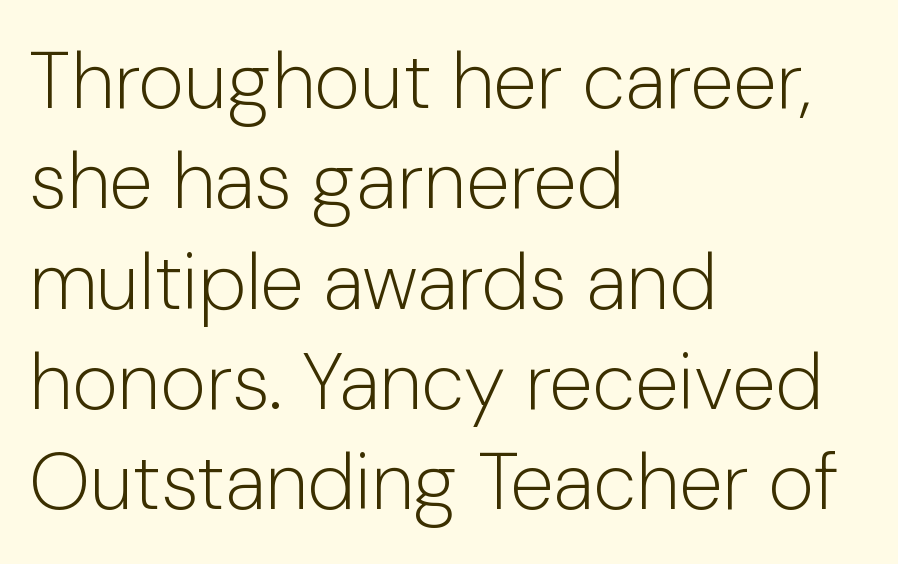
{"serif": "no", "italic": "no", "bold": "no", "weight": "light", "width": "normal", "stroke_contrast": "low", "x_height": "medium", "monospaced": "no", "underline": "no", "align": "left", "line_spacing": "normal", "line_spacing_ratio": 1.27, "letter_spacing": "normal", "letter_spacing_em": 0.0, "glyph_px": 79}
